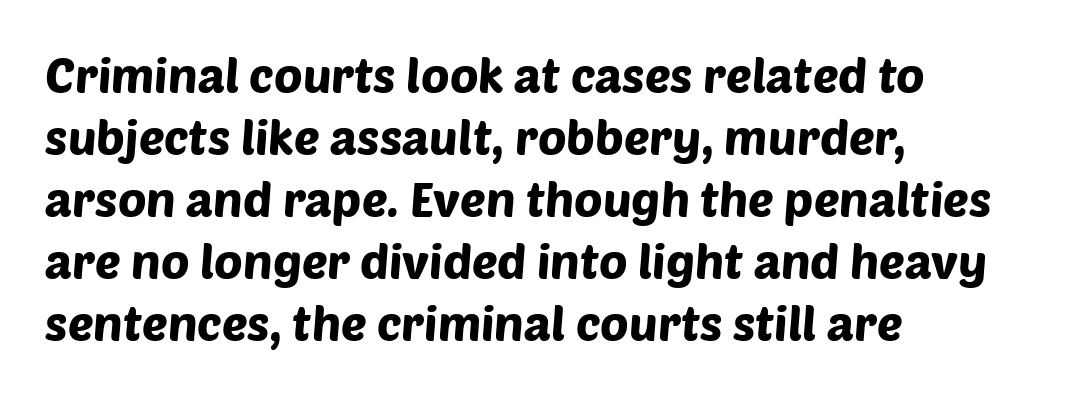
Q: Is the typeface a serif or a sans-serif typeface? A: Sans-serif.
Q: Is the text underlined? A: No.
Q: How is the paragraph aligned? A: Left-aligned.
Q: Is the spacing between letters normal or unusually wide? A: Normal.
Q: Is the spacing between lines tight, normal or loose? A: Normal.
Q: Width (condensed, normal, or wide)? A: Normal.
Q: Stroke contrast? A: Low.
Q: x-height? A: Large.
Q: Monospaced? A: No.
